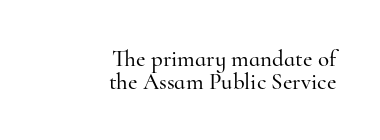
{"italic": "no", "underline": "no", "align": "right", "line_spacing": "tight", "line_spacing_ratio": 0.98, "letter_spacing": "normal", "letter_spacing_em": 0.0, "glyph_px": 23}
